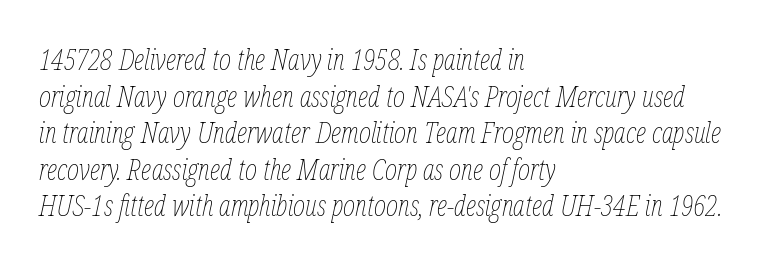
The image shows 29 px thin, condensed type, italic (leaning right); set left-aligned, normal line spacing (1.26x), normal letter spacing, not underlined; low stroke contrast and a medium x-height.
